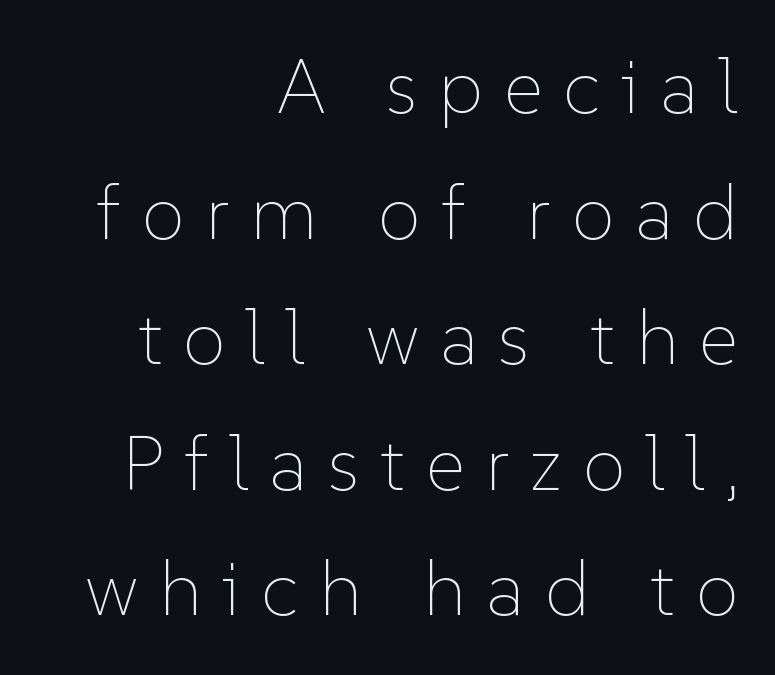
Note the varied advance widths — an 'i' is clearly narrower than an 'm'. A typesetter would call this heavily tracked-out type. The rendering uses a moderate line-height, typical for paragraphs. Compared with a typical body face, this is equally light or lighter still. The setting favours the right margin, as signatures and pull-quotes sometimes do. The font's upright variant was chosen for this text.
